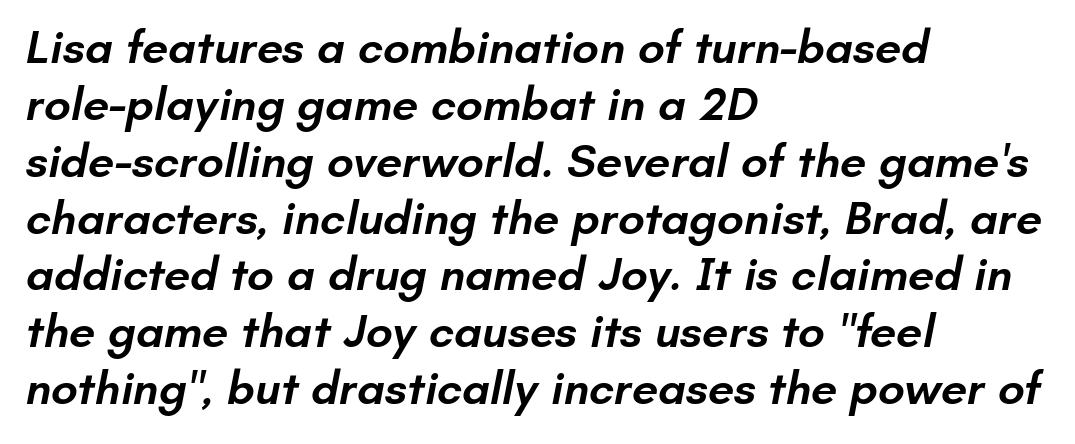
Q: Is the text bold? A: Semi-bold.
Q: Is the typeface a serif or a sans-serif typeface? A: Sans-serif.
Q: Is the text underlined? A: No.
Q: How is the paragraph aligned? A: Left-aligned.
Q: Is the spacing between letters normal or unusually wide? A: Normal.
Q: Width (condensed, normal, or wide)? A: Normal.
Q: Stroke contrast? A: Low.
Q: x-height? A: Small.
Q: Monospaced? A: No.
